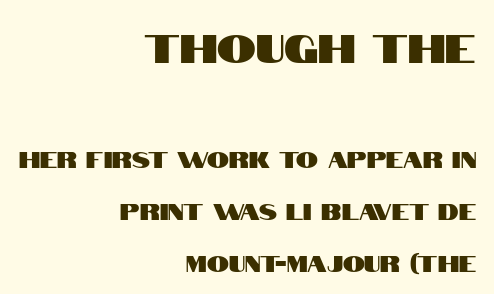
The image shows 39 px condensed sans-serif type, upright; set right-aligned, loose line spacing (2.37x), normal letter spacing, not underlined; the first (top) block is 1.77x larger; high stroke contrast and a large x-height.
